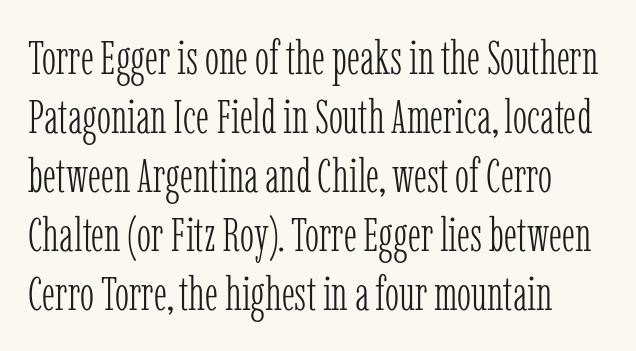
The image shows 48 px light, condensed serif type, upright; set line spacing 1.23x, normal letter spacing, not underlined; low stroke contrast and a medium x-height.
